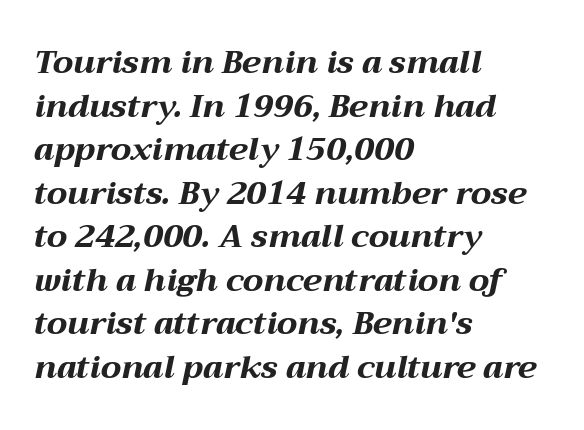
{"italic": "yes", "lean": "right", "slant_degrees": 12, "bold": "yes", "weight": "bold", "width": "wide", "stroke_contrast": "medium", "x_height": "medium", "monospaced": "no", "underline": "no", "align": "left", "line_spacing": "normal", "line_spacing_ratio": 1.36, "letter_spacing": "normal", "letter_spacing_em": 0.0, "glyph_px": 32}
